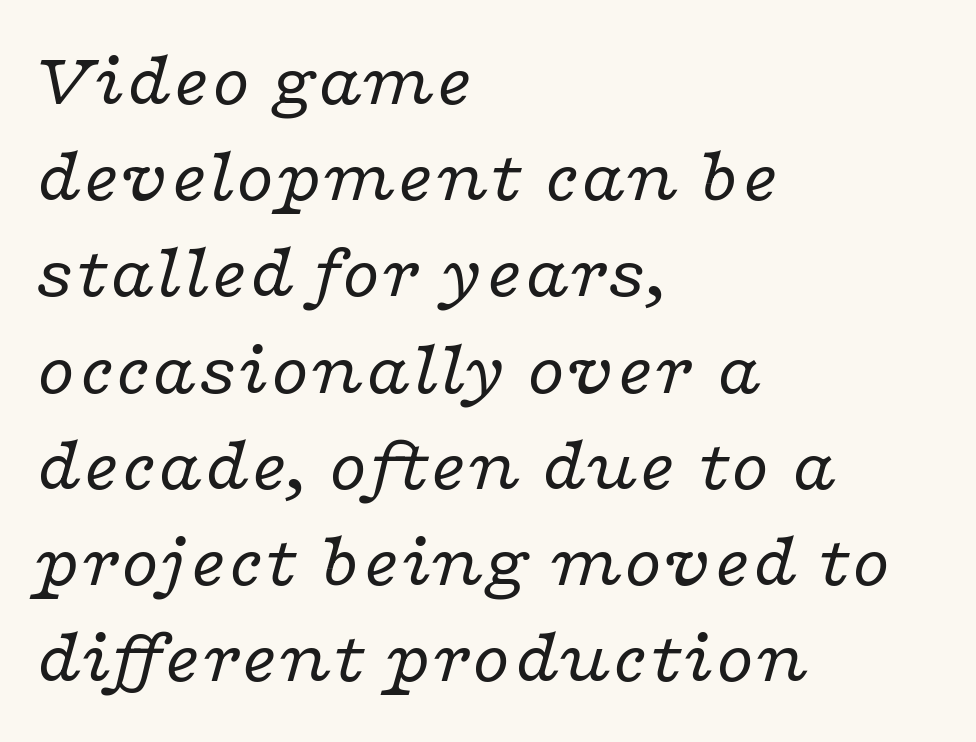
{"serif": "yes", "italic": "yes", "lean": "right", "slant_degrees": 16, "bold": "no", "weight": "regular", "width": "wide", "stroke_contrast": "low", "x_height": "medium", "monospaced": "no", "underline": "no", "align": "left", "line_spacing": "normal", "line_spacing_ratio": 1.25, "letter_spacing": "normal", "letter_spacing_em": 0.0, "glyph_px": 77}
